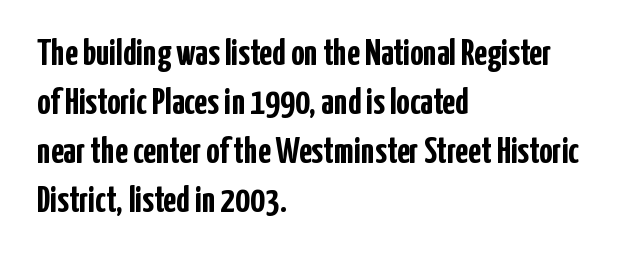
{"serif": "no", "italic": "no", "bold": "yes", "weight": "semibold", "width": "condensed", "stroke_contrast": "low", "x_height": "medium", "monospaced": "no", "underline": "no", "align": "left", "line_spacing": "normal", "line_spacing_ratio": 1.32, "letter_spacing": "normal", "letter_spacing_em": 0.0, "glyph_px": 37}
